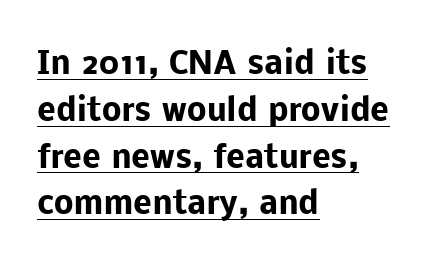
{"serif": "no", "italic": "no", "bold": "yes", "weight": "heavy", "width": "normal", "stroke_contrast": "low", "x_height": "medium", "monospaced": "no", "underline": "yes", "align": "left", "line_spacing": "normal", "line_spacing_ratio": 1.51, "letter_spacing": "normal", "letter_spacing_em": 0.0, "glyph_px": 31}
